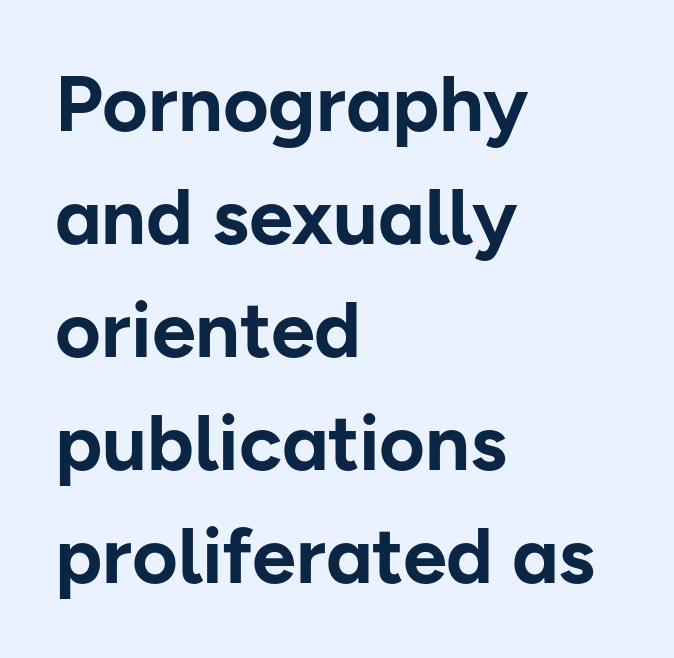
The image shows 79 px bold sans-serif type, upright; set left-aligned, normal line spacing (1.43x), normal letter spacing, not underlined; low stroke contrast and a medium x-height.
